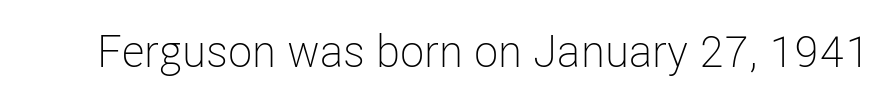
{"serif": "no", "italic": "no", "bold": "no", "weight": "light", "width": "condensed", "stroke_contrast": "low", "x_height": "medium", "monospaced": "no", "underline": "no", "letter_spacing": "normal", "letter_spacing_em": 0.0, "glyph_px": 45}
